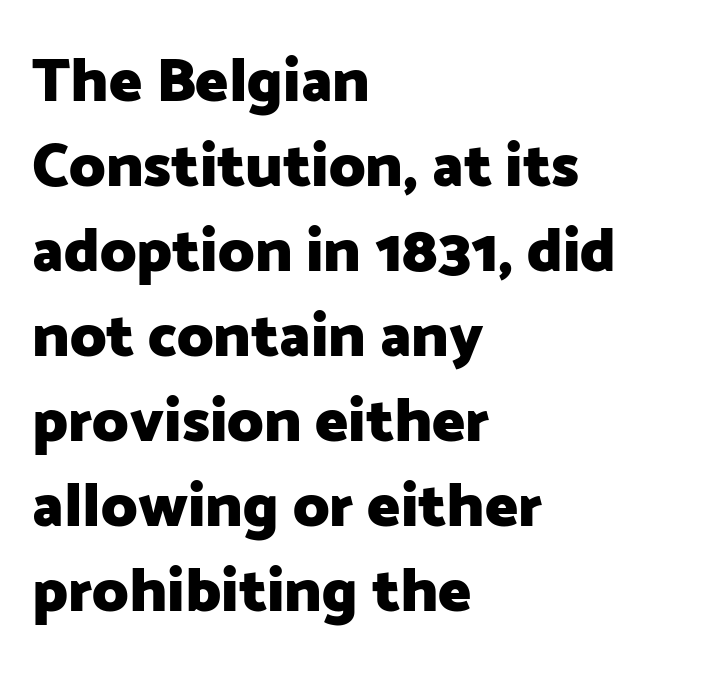
The characters look thick and weighty, a clear bold. The lines are quadded left. Vertical spacing — default. Quick note: not italic, upright.
